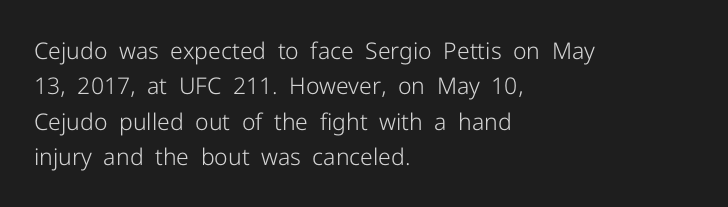
The image shows 23 px text type, upright; set left-aligned, normal line spacing (1.54x), normal letter spacing, not underlined.
